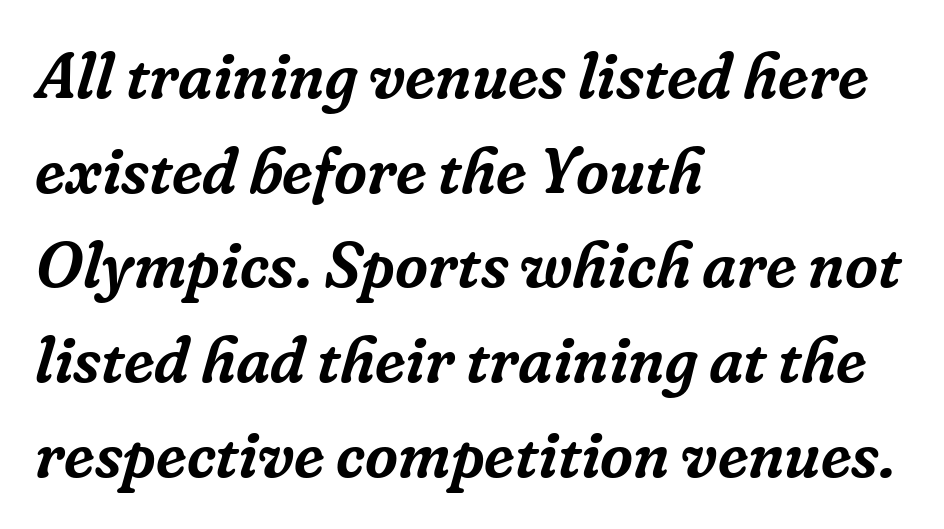
Q: Is the text italic (slanted)? A: Yes, it leans right by about 16 degrees.
Q: Is the typeface a serif or a sans-serif typeface? A: Serif.
Q: Is the text underlined? A: No.
Q: How is the paragraph aligned? A: Left-aligned.
Q: Is the spacing between letters normal or unusually wide? A: Normal.
Q: Is the spacing between lines tight, normal or loose? A: Normal.
Q: Width (condensed, normal, or wide)? A: Normal.
Q: Stroke contrast? A: Low.
Q: x-height? A: Medium.
Q: Monospaced? A: No.
